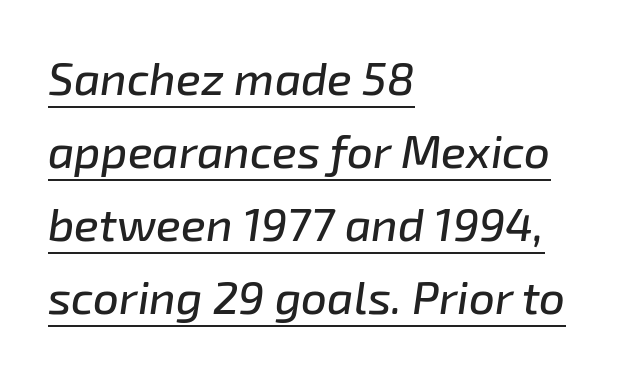
{"italic": "yes", "lean": "right", "slant_degrees": 8, "width": "normal", "stroke_contrast": "low", "x_height": "medium", "monospaced": "no", "underline": "yes", "align": "left", "line_spacing": "normal", "line_spacing_ratio": 1.59, "letter_spacing": "normal", "letter_spacing_em": 0.0, "glyph_px": 46}
